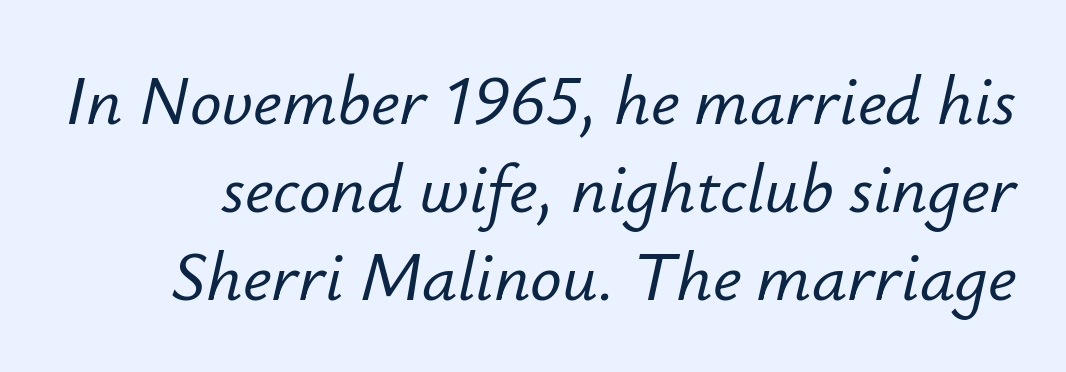
Between one letter and the next there's only the usual sliver of space. Quick note: interline space is typical. Bare-footed words on every line. Do the characters align in a grid? No, the font is proportional. The axis of the letterforms is tilted away from vertical.
